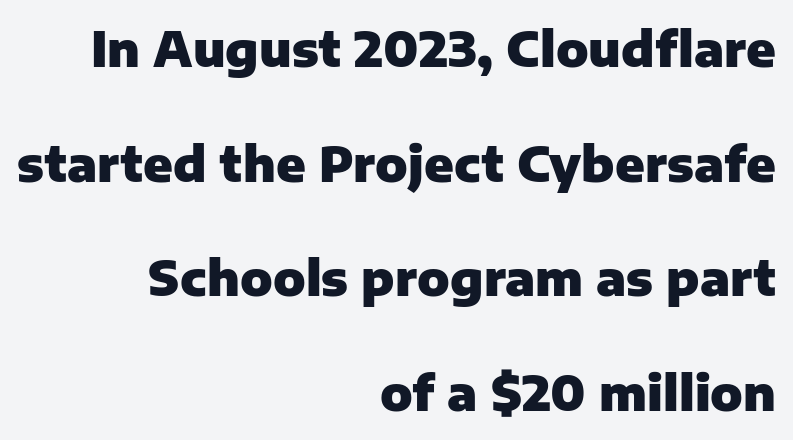
The compositor pushed each line to the right boundary. Rule under the text: the space is simply empty. There is no visible air inserted between adjacent glyphs. Baseline-to-baseline distance is far greater than the letter height.
